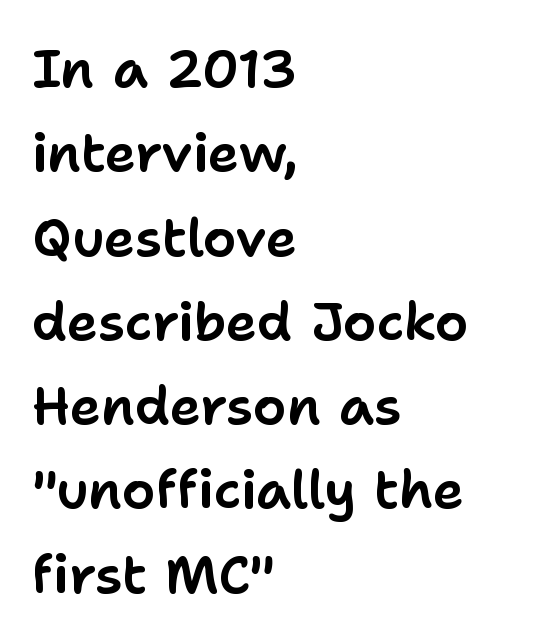
Q: Is the text italic (slanted)? A: No, it is upright.
Q: Is the typeface a serif or a sans-serif typeface? A: Sans-serif.
Q: Is the text underlined? A: No.
Q: How is the paragraph aligned? A: Left-aligned.
Q: Is the spacing between letters normal or unusually wide? A: Normal.
Q: Is the spacing between lines tight, normal or loose? A: Normal.
Q: Width (condensed, normal, or wide)? A: Normal.
Q: Stroke contrast? A: Low.
Q: x-height? A: Medium.
Q: Monospaced? A: No.
